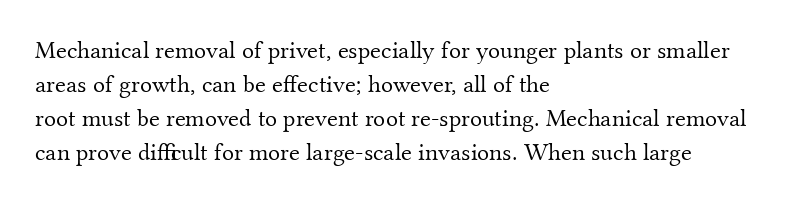
The image shows 25 px text type, upright; set left-aligned, normal line spacing (1.36x), normal letter spacing, not underlined.
